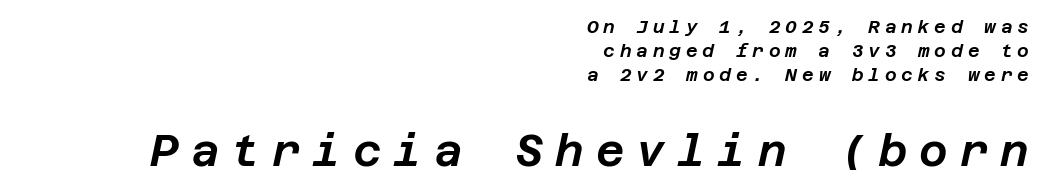
Q: Is the text italic (slanted)? A: Yes, it leans right by about 12 degrees.
Q: Is the text underlined? A: No.
Q: How is the paragraph aligned? A: Right-aligned.
Q: Is the spacing between letters normal or unusually wide? A: Unusually wide.
Q: Is the spacing between lines tight, normal or loose? A: Normal.
Q: Which block of text is set in a larger size, the first (top) or the second (bottom)? A: The second (bottom) one.
Q: Width (condensed, normal, or wide)? A: Normal.
Q: Stroke contrast? A: Low.
Q: x-height? A: Large.
